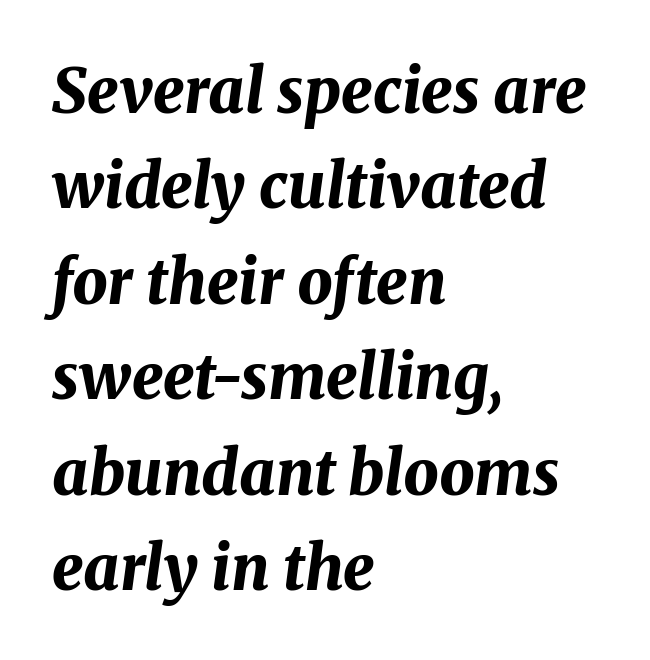
{"italic": "yes", "lean": "right", "slant_degrees": 8, "bold": "yes", "weight": "bold", "width": "normal", "stroke_contrast": "medium", "x_height": "medium", "monospaced": "no", "underline": "no", "align": "left", "line_spacing": "normal", "line_spacing_ratio": 1.54, "letter_spacing": "normal", "letter_spacing_em": 0.0, "glyph_px": 62}
